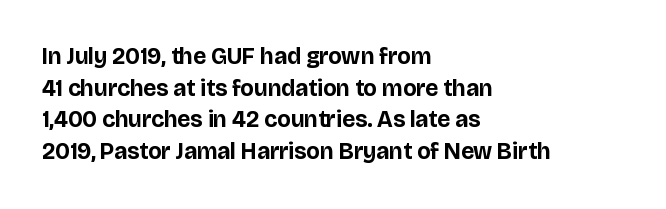
Q: Is the text bold? A: Yes.
Q: Is the text italic (slanted)? A: No, it is upright.
Q: Is the text underlined? A: No.
Q: How is the paragraph aligned? A: Left-aligned.
Q: Is the spacing between letters normal or unusually wide? A: Normal.
Q: Is the spacing between lines tight, normal or loose? A: Normal.
